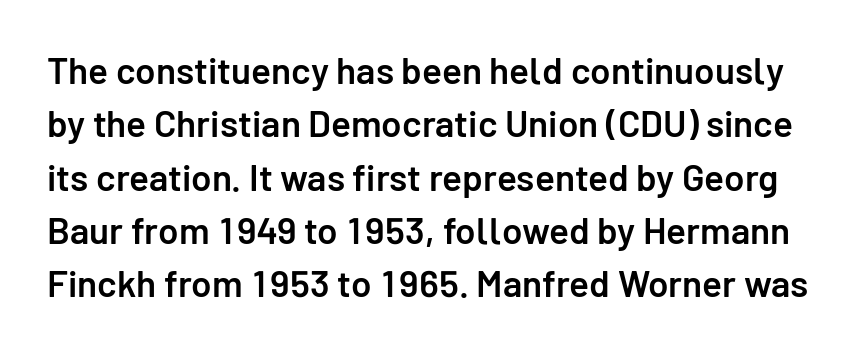
Q: Is the text bold? A: Semi-bold.
Q: Is the text italic (slanted)? A: No, it is upright.
Q: Is the typeface a serif or a sans-serif typeface? A: Sans-serif.
Q: Is the text underlined? A: No.
Q: Is the spacing between letters normal or unusually wide? A: Normal.
Q: Is the spacing between lines tight, normal or loose? A: Normal.
Q: Width (condensed, normal, or wide)? A: Normal.
Q: Stroke contrast? A: Low.
Q: x-height? A: Medium.
Q: Monospaced? A: No.
